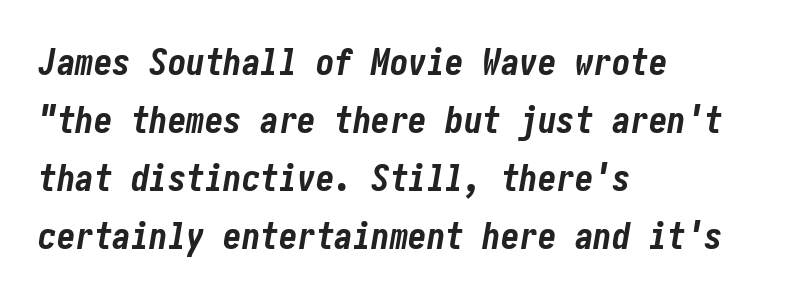
Each word holds together tightly as a unit, with standard inter-letter gaps. Rows of type keep a routine distance in the vertical direction. The axis of the letterforms is tilted away from vertical. Any mark beneath the type? The region is blank. How heavy is the stroke? Heavy — this is a bold. Leftover space on each line is placed entirely after the last word.
